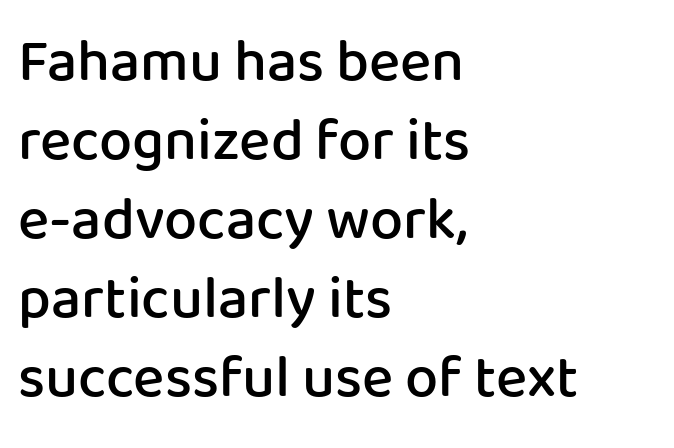
Q: Is the text bold? A: Semi-bold.
Q: Is the text italic (slanted)? A: No, it is upright.
Q: Is the typeface a serif or a sans-serif typeface? A: Sans-serif.
Q: Is the text underlined? A: No.
Q: How is the paragraph aligned? A: Left-aligned.
Q: Is the spacing between letters normal or unusually wide? A: Normal.
Q: Is the spacing between lines tight, normal or loose? A: Normal.
Q: Width (condensed, normal, or wide)? A: Normal.
Q: Stroke contrast? A: Low.
Q: x-height? A: Medium.
Q: Monospaced? A: No.
